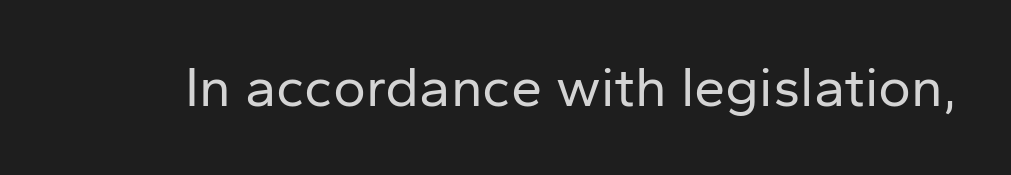
The image shows 56 px regular-weight sans-serif type, upright; set normal letter spacing, not underlined; low stroke contrast and a medium x-height.
